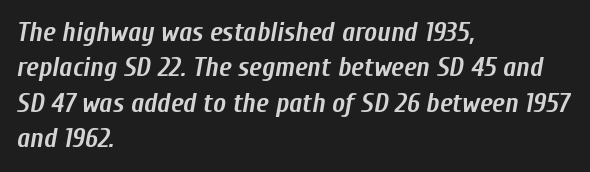
The typesetter chose a ragged-right arrangement here. The leading is moderate, giving the passage an even texture. Nobody touched the tracking dial on this one. Each glyph is drawn with heavy, bold strokes.
